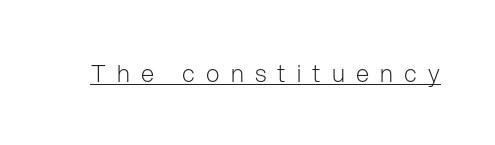
The image shows 24 px text type, upright; set unusually wide letter spacing (+0.47 em), underlined.
